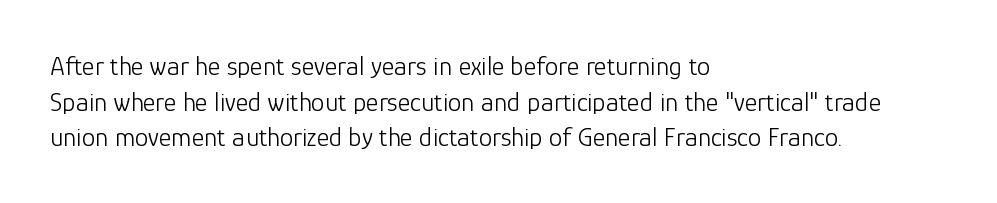
{"italic": "no", "bold": "no", "underline": "no", "align": "left", "line_spacing": "normal", "line_spacing_ratio": 1.32, "letter_spacing": "normal", "letter_spacing_em": 0.0, "glyph_px": 27}
